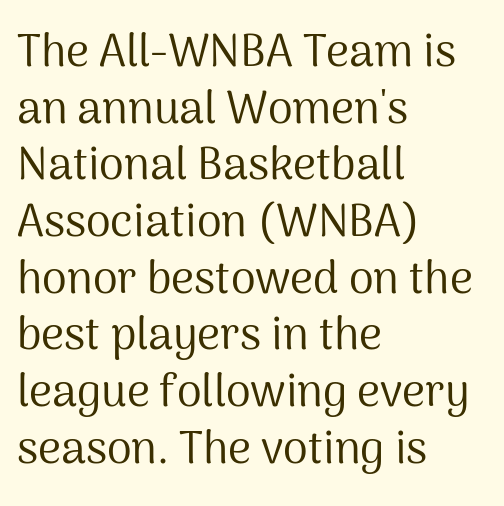
Q: Is the text bold? A: No.
Q: Is the text italic (slanted)? A: No, it is upright.
Q: Is the typeface a serif or a sans-serif typeface? A: Sans-serif.
Q: Is the text underlined? A: No.
Q: How is the paragraph aligned? A: Left-aligned.
Q: Is the spacing between letters normal or unusually wide? A: Normal.
Q: Is the spacing between lines tight, normal or loose? A: Normal.
Q: Width (condensed, normal, or wide)? A: Normal.
Q: Stroke contrast? A: Medium.
Q: x-height? A: Medium.
Q: Monospaced? A: No.
